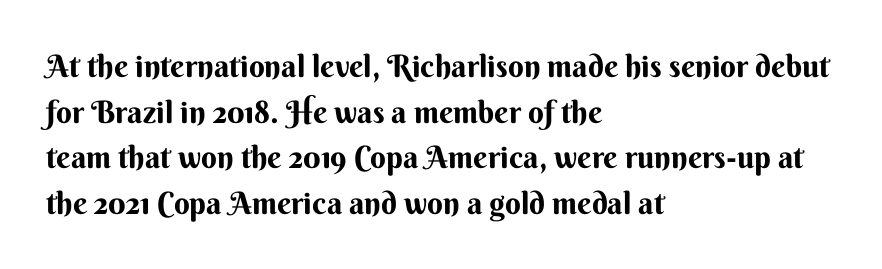
Q: Is the text bold? A: Yes.
Q: Is the text italic (slanted)? A: No, it is upright.
Q: Is the typeface a serif or a sans-serif typeface? A: Sans-serif.
Q: Is the text underlined? A: No.
Q: How is the paragraph aligned? A: Left-aligned.
Q: Is the spacing between letters normal or unusually wide? A: Normal.
Q: Is the spacing between lines tight, normal or loose? A: Normal.
Q: Width (condensed, normal, or wide)? A: Normal.
Q: Stroke contrast? A: Medium.
Q: x-height? A: Small.
Q: Monospaced? A: No.
